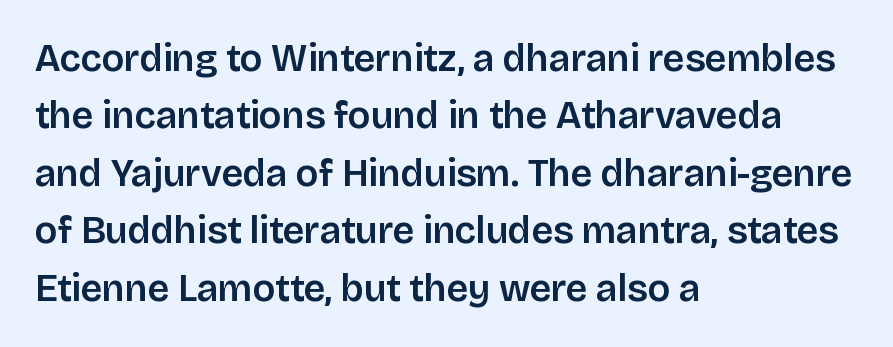
The image shows 38 px sans-serif type, upright; set left-aligned, normal line spacing (1.51x), normal letter spacing, not underlined; low stroke contrast and a large x-height.
